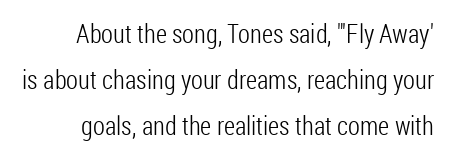
Compared with typical body copy, the letter spacing here is the same. A roman cut, with each character standing at attention. The face looks like a standard text weight, possibly lighter. Check the space under the baseline: it is left empty.
